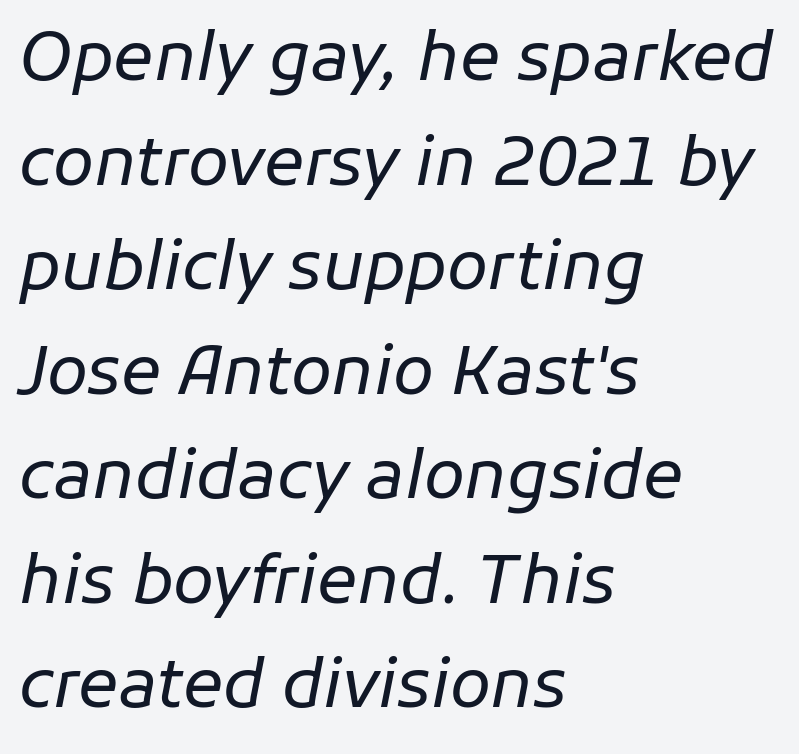
{"italic": "yes", "lean": "right", "slant_degrees": 11, "bold": "no", "weight": "regular", "width": "normal", "stroke_contrast": "low", "x_height": "medium", "monospaced": "no", "underline": "no", "align": "left", "line_spacing": "normal", "line_spacing_ratio": 1.56, "letter_spacing": "normal", "letter_spacing_em": 0.0, "glyph_px": 67}
